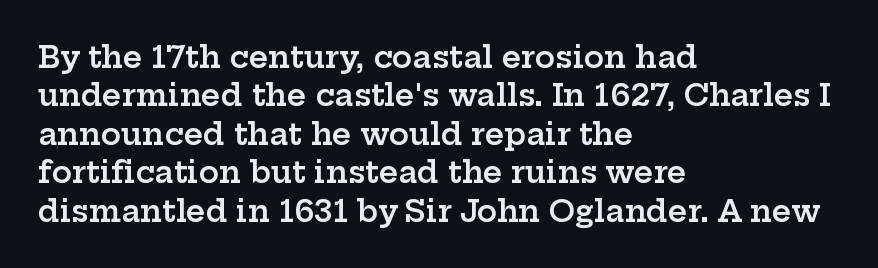
The image shows 30 px semibold, wide serif type, upright; set left-aligned, normal line spacing (1.28x), normal letter spacing, not underlined; low stroke contrast and a medium x-height.
